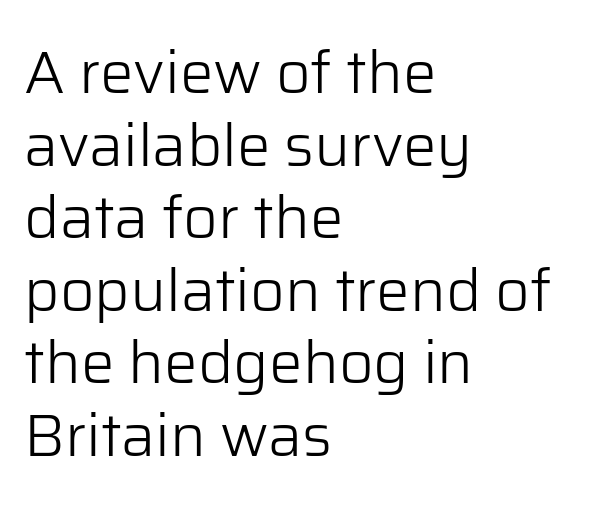
{"serif": "no", "italic": "no", "bold": "no", "weight": "light", "width": "normal", "stroke_contrast": "low", "x_height": "medium", "monospaced": "no", "underline": "no", "align": "left", "line_spacing_ratio": 1.21, "letter_spacing": "normal", "letter_spacing_em": 0.0, "glyph_px": 60}
